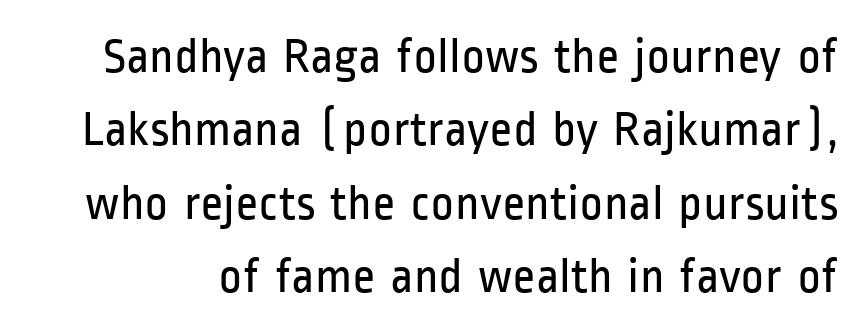
The image shows 50 px regular-weight, condensed sans-serif type, upright; set normal line spacing (1.47x), normal letter spacing, not underlined; low stroke contrast and a medium x-height.
